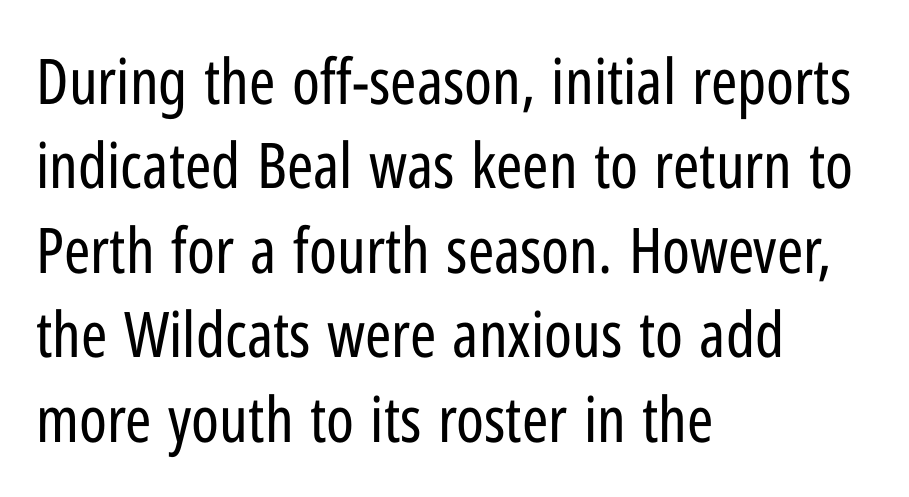
{"serif": "no", "italic": "no", "bold": "no", "weight": "regular", "width": "condensed", "stroke_contrast": "low", "x_height": "medium", "monospaced": "no", "underline": "no", "align": "left", "line_spacing": "normal", "line_spacing_ratio": 1.34, "letter_spacing": "normal", "letter_spacing_em": 0.0, "glyph_px": 63}
